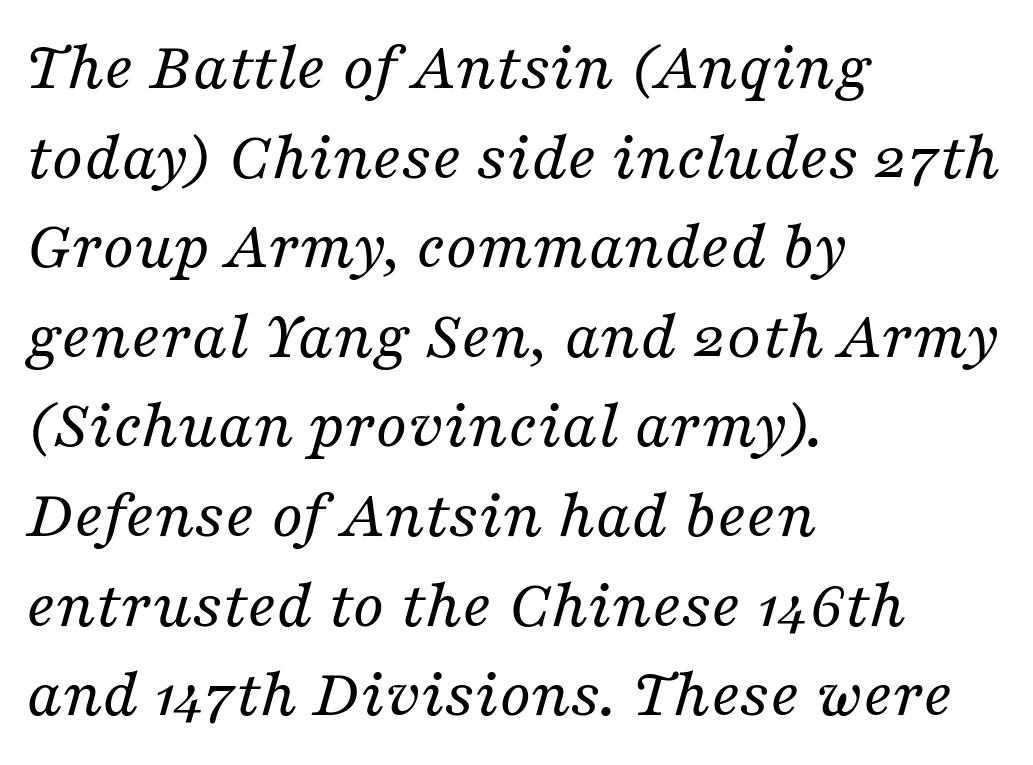
The image shows 70 px regular-weight serif type, italic (leaning right); set left-aligned, normal line spacing (1.28x), normal letter spacing, not underlined; medium stroke contrast and a medium x-height.
